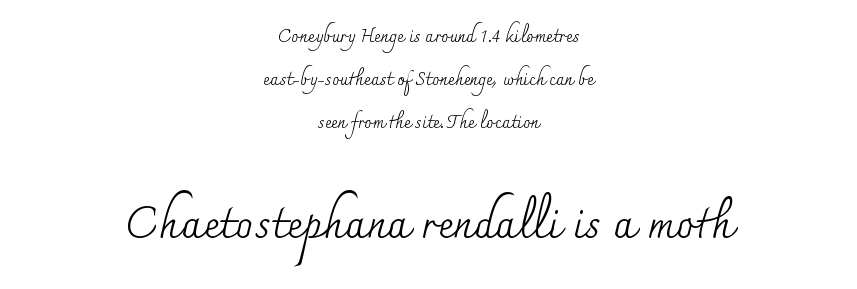
The image shows 44 px regular-weight serif type; set centered, loose line spacing (2.4x), normal letter spacing, not underlined; the second (bottom) block is 2.44x larger; medium stroke contrast and a small x-height.
